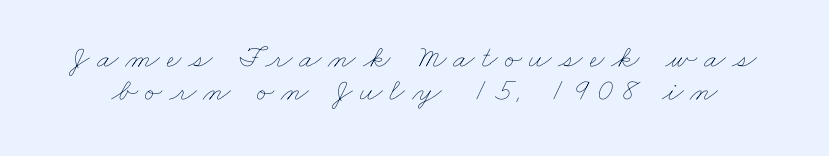
The image shows 32 px thin, wide type; set tight line spacing (1.03x), unusually wide letter spacing (+0.21 em), not underlined; low stroke contrast and a small x-height.
